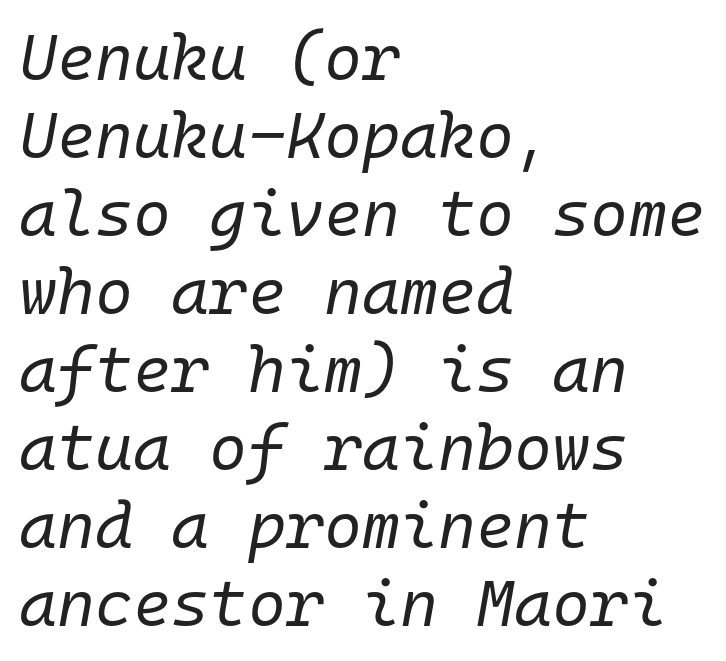
Q: Is the text bold? A: No.
Q: Is the text italic (slanted)? A: Yes, it leans right by about 10 degrees.
Q: Is the text underlined? A: No.
Q: How is the paragraph aligned? A: Left-aligned.
Q: Is the spacing between letters normal or unusually wide? A: Normal.
Q: Width (condensed, normal, or wide)? A: Normal.
Q: Stroke contrast? A: Low.
Q: x-height? A: Medium.
Q: Monospaced? A: Yes.
